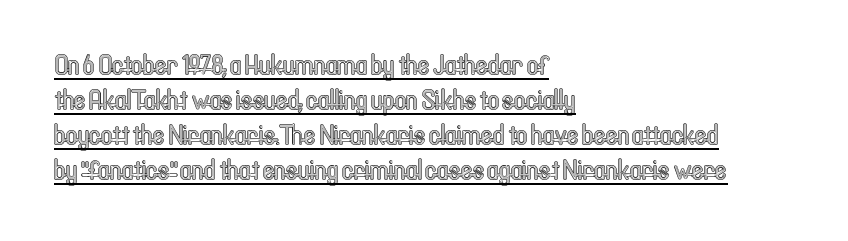
Style check: upright. What stands out about the letter spacing? Nothing — it is the standard amount. The leading is moderate, giving the passage an even texture. Looks like regular typesetting: each glyph gets only the width it needs. This sample is left-justified, so line endings fall wherever the words run out. A rule runs beneath these lines of type.
